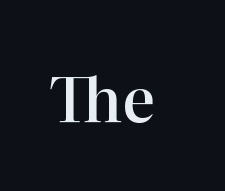
The image shows 62 px semibold serif type, upright; set normal letter spacing, not underlined; high stroke contrast and a medium x-height.
